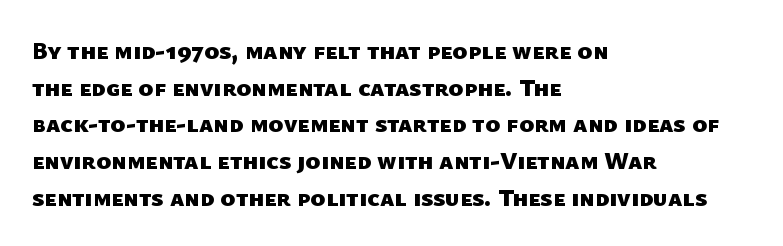
The image shows 25 px bold type; set left-aligned, normal line spacing (1.47x), normal letter spacing, not underlined.
